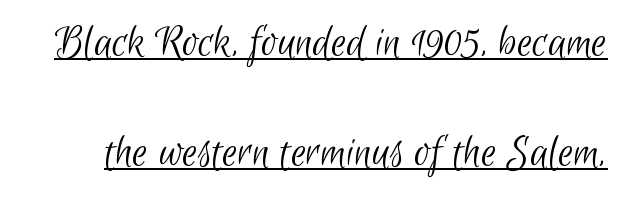
A typesetter would call this leading open, well beyond the default. Quick note: underline on. The text was rendered using a sans face with plain stroke endings. No letter is thick-stroked: the sample isn't bold. Do the characters align in a grid? No, the font is proportional. Tracking here is standard; glyphs follow each other at the usual distance.
